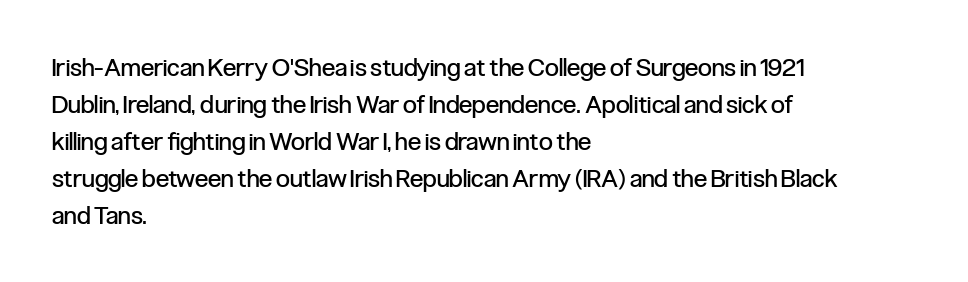
Q: Is the text bold? A: No.
Q: Is the text italic (slanted)? A: No, it is upright.
Q: Is the text underlined? A: No.
Q: How is the paragraph aligned? A: Left-aligned.
Q: Is the spacing between letters normal or unusually wide? A: Normal.
Q: Is the spacing between lines tight, normal or loose? A: Normal.
